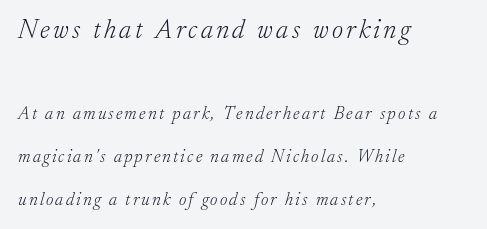
The image shows 27 px text type, italic (leaning right); set left-aligned, loose line spacing (2.41x), not underlined; the first (top) block is 1.5x larger.
